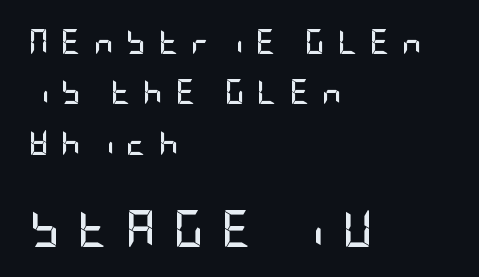
The image shows 37 px semibold, condensed sans-serif type, upright; set left-aligned, loose line spacing (2.02x), unusually wide letter spacing (+0.48 em), not underlined; the second (bottom) block is 1.48x larger; low stroke contrast and a large x-height.
